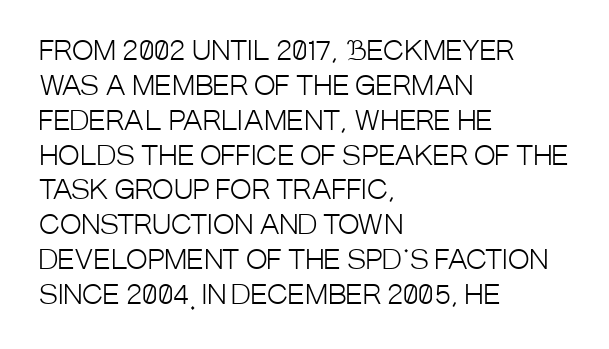
The strip under each line holds only bare page. Short note: letters normally spaced. The axis of the letterforms is exactly vertical. Line spacing here is normal. The rendering anchors every line to the left-hand side.
